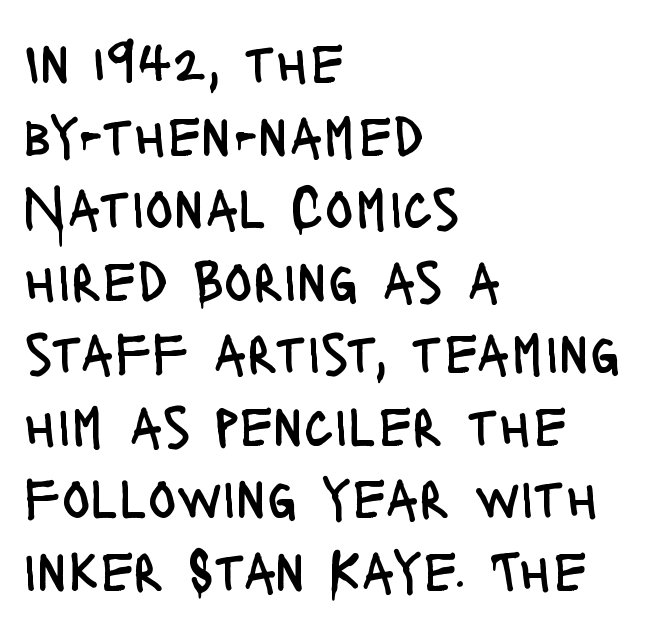
Note the varied advance widths — an 'i' is clearly narrower than an 'm'. Nope, no serifs anywhere on these letters. Leftover space on each line is placed entirely after the last word. The gaps between neighbouring characters are ordinary and unremarkable. Every character sits straight up, as roman type does.
